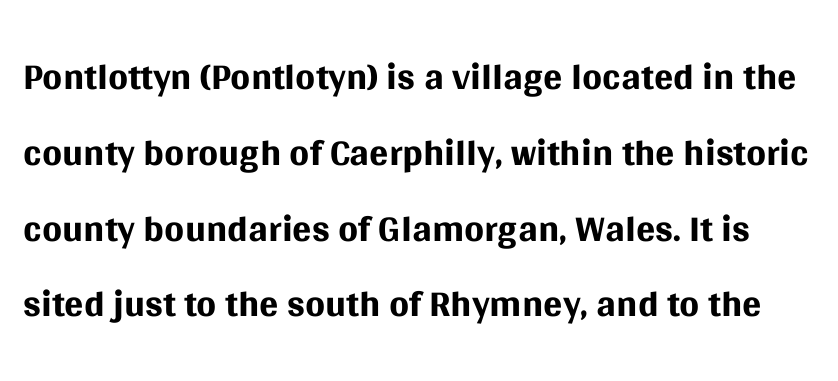
{"serif": "no", "italic": "no", "bold": "no", "weight": "regular", "width": "normal", "stroke_contrast": "medium", "x_height": "large", "monospaced": "no", "underline": "no", "line_spacing": "normal", "line_spacing_ratio": 1.33, "letter_spacing": "normal", "letter_spacing_em": 0.0, "glyph_px": 57}
